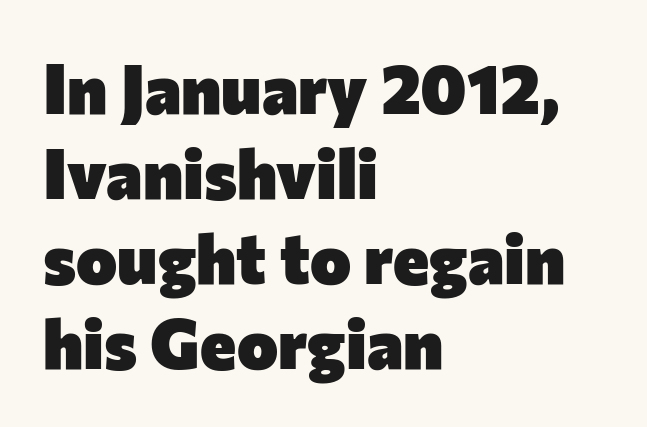
Q: Is the text bold? A: Yes.
Q: Is the text italic (slanted)? A: No, it is upright.
Q: Is the typeface a serif or a sans-serif typeface? A: Sans-serif.
Q: Is the text underlined? A: No.
Q: How is the paragraph aligned? A: Left-aligned.
Q: Is the spacing between letters normal or unusually wide? A: Normal.
Q: Width (condensed, normal, or wide)? A: Normal.
Q: Stroke contrast? A: Low.
Q: x-height? A: Medium.
Q: Monospaced? A: No.
